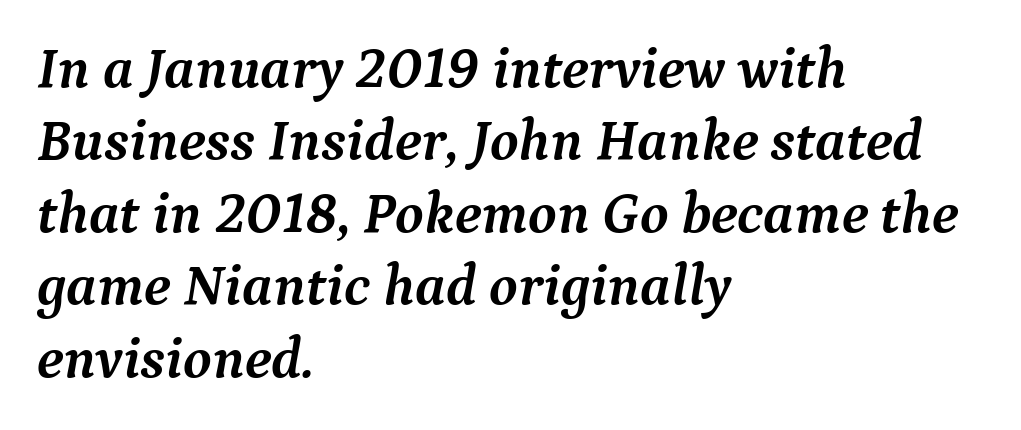
The face used here is proportionally spaced, like ordinary book or web type. Look at the stroke-to-counter ratio: heavy, a bold. The face used here has a pronounced slope to its letters. Is this a sans? No — the strokes have serifs. A bare baseline throughout the passage.
